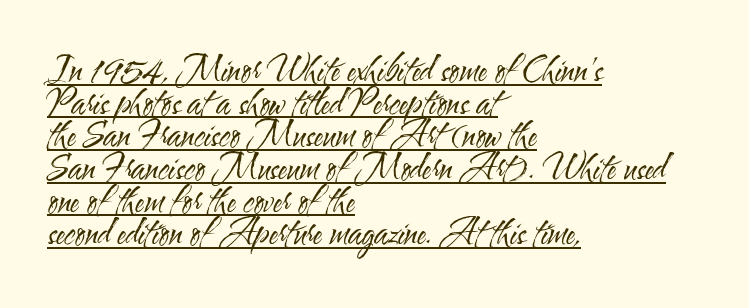
Q: Is the text bold? A: No.
Q: Is the text italic (slanted)? A: Yes.
Q: Is the typeface a serif or a sans-serif typeface? A: Sans-serif.
Q: Is the text underlined? A: Yes.
Q: How is the paragraph aligned? A: Left-aligned.
Q: Is the spacing between letters normal or unusually wide? A: Normal.
Q: Is the spacing between lines tight, normal or loose? A: Tight.
Q: Width (condensed, normal, or wide)? A: Condensed.
Q: Stroke contrast? A: Medium.
Q: x-height? A: Small.
Q: Monospaced? A: No.
